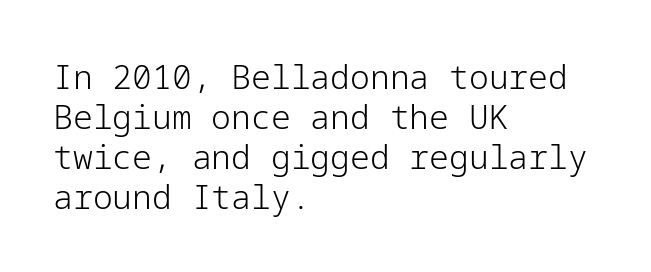
The image shows 33 px light sans-serif type, upright; set left-aligned, line spacing 1.21x, normal letter spacing, not underlined; low stroke contrast and a medium x-height.
